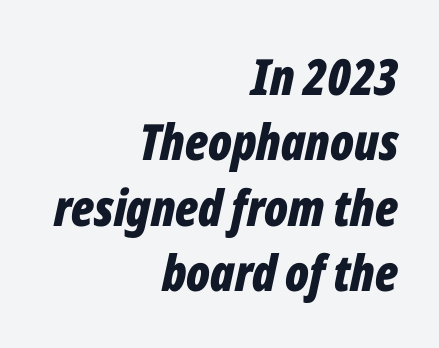
When letters slant like this, we call the style italic. Weight: bold. Vertical spacing — default. No extra tracking has been applied to these lines. Quick note: underline off.
